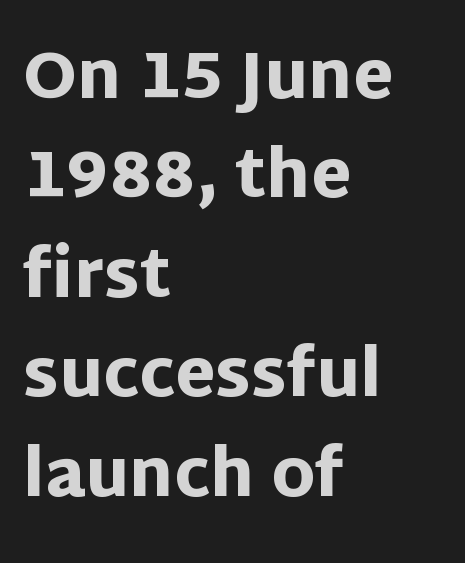
Q: Is the text bold? A: Yes.
Q: Is the text italic (slanted)? A: No, it is upright.
Q: Is the typeface a serif or a sans-serif typeface? A: Sans-serif.
Q: Is the text underlined? A: No.
Q: How is the paragraph aligned? A: Left-aligned.
Q: Is the spacing between letters normal or unusually wide? A: Normal.
Q: Is the spacing between lines tight, normal or loose? A: Normal.
Q: Width (condensed, normal, or wide)? A: Normal.
Q: Stroke contrast? A: Low.
Q: x-height? A: Large.
Q: Monospaced? A: No.
